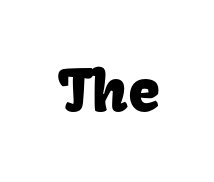
Q: Is the text italic (slanted)? A: No, it is upright.
Q: Is the typeface a serif or a sans-serif typeface? A: Sans-serif.
Q: Is the text underlined? A: No.
Q: Is the spacing between letters normal or unusually wide? A: Normal.
Q: Width (condensed, normal, or wide)? A: Normal.
Q: Stroke contrast? A: Low.
Q: x-height? A: Medium.
Q: Monospaced? A: No.
